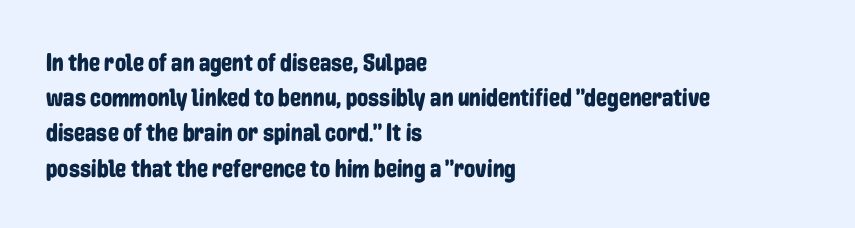
The image shows 25 px text type, upright; set left-aligned, normal line spacing (1.41x), normal letter spacing, not underlined.
